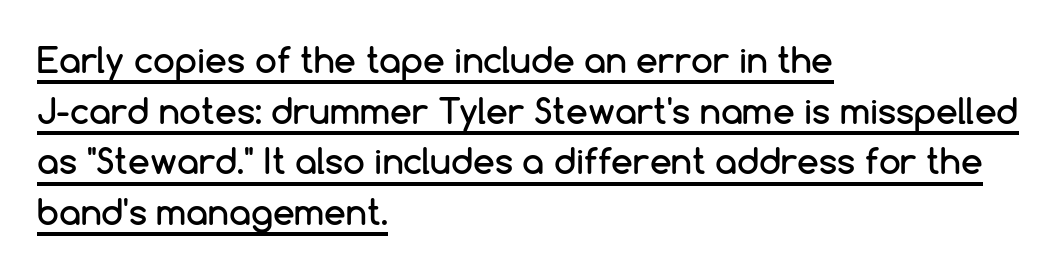
Ordinary non-slanted type is in use. You could call the tracking neutral — neither tight nor loose. This sample is left-justified, so line endings fall wherever the words run out. Typographically, this falls in the sans-serif category. The typesetter has applied underlining to the passage shown.
